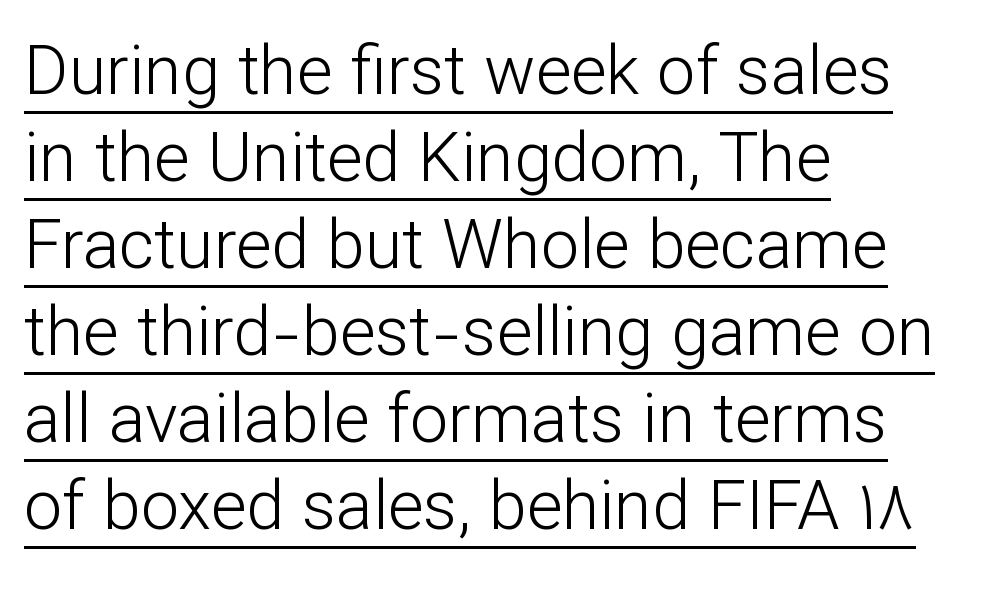
{"serif": "no", "italic": "no", "bold": "no", "weight": "light", "width": "normal", "stroke_contrast": "low", "x_height": "medium", "monospaced": "no", "underline": "yes", "align": "left", "line_spacing": "normal", "line_spacing_ratio": 1.28, "letter_spacing": "normal", "letter_spacing_em": 0.0, "glyph_px": 68}
